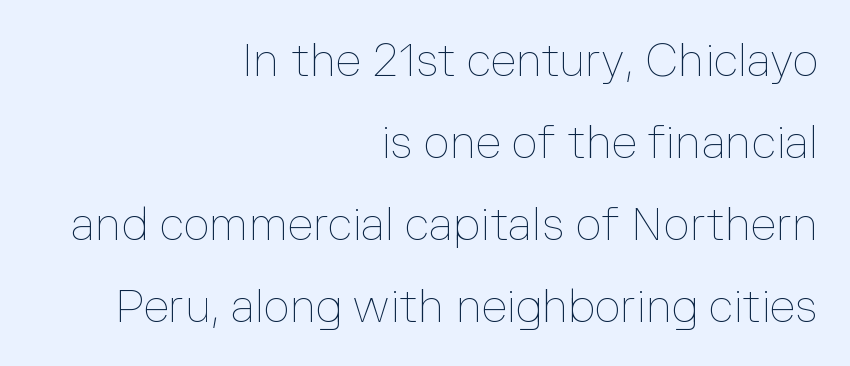
{"italic": "no", "bold": "no", "weight": "thin", "width": "normal", "stroke_contrast": "low", "x_height": "medium", "monospaced": "no", "underline": "no", "align": "right", "line_spacing_ratio": 1.78, "letter_spacing": "normal", "letter_spacing_em": 0.0, "glyph_px": 46}
